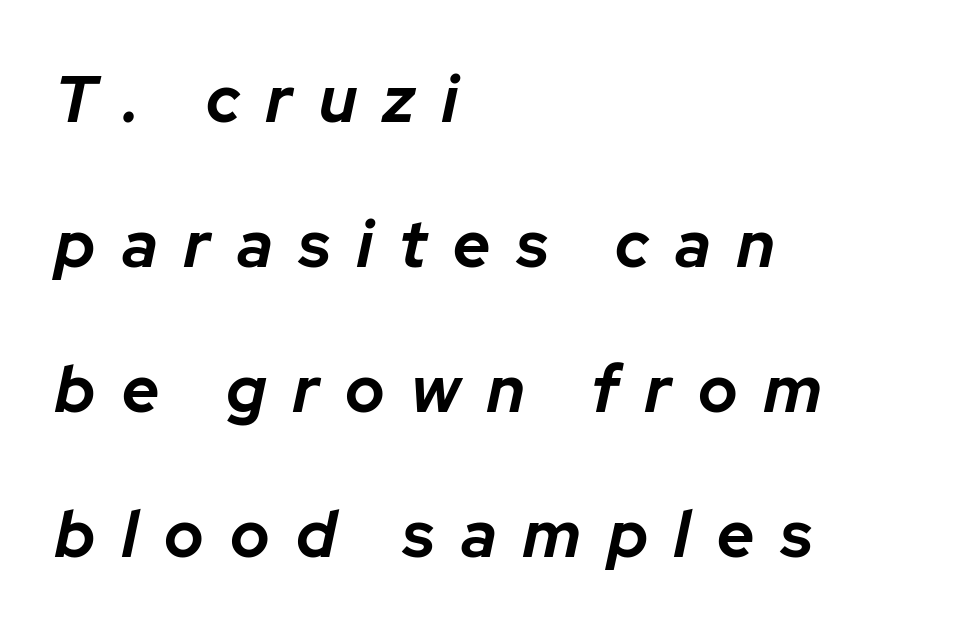
Quick note: underline off. The passage shown leans; its letterforms are oblique. The leading is generous, giving the passage an open texture. Substantial extra tracking has been applied to these lines. The lines in this sample share a left origin and differ only in where they stop.
